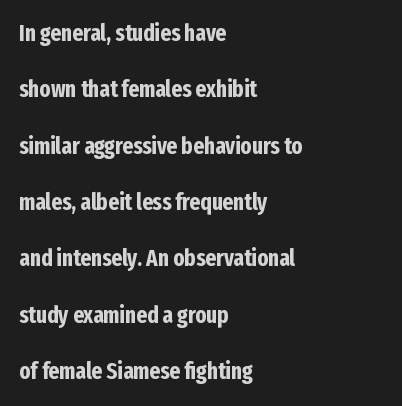
The image shows 23 px bold type, upright; set left-aligned, loose line spacing (2.45x), normal letter spacing, not underlined.
